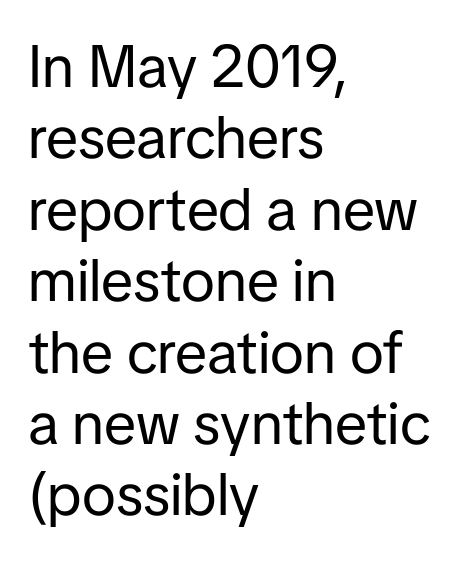
Q: Is the text bold? A: No.
Q: Is the text italic (slanted)? A: No, it is upright.
Q: Is the typeface a serif or a sans-serif typeface? A: Sans-serif.
Q: Is the text underlined? A: No.
Q: How is the paragraph aligned? A: Left-aligned.
Q: Is the spacing between letters normal or unusually wide? A: Normal.
Q: Width (condensed, normal, or wide)? A: Normal.
Q: Stroke contrast? A: Low.
Q: x-height? A: Medium.
Q: Monospaced? A: No.
